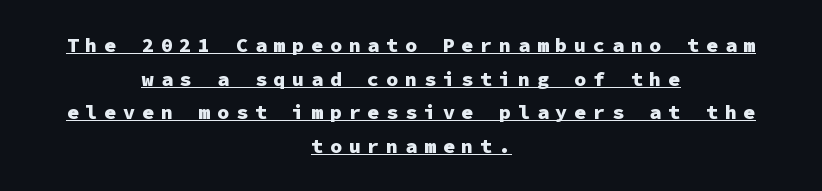
Whoever set this chose a conventional vertical rhythm. Substantial extra tracking has been applied to these lines. A roman cut, with each character standing at attention. Each glyph is drawn with heavy, bold strokes. Centered paragraph, ragged on both sides. The rendering uses the underline text-decoration.
